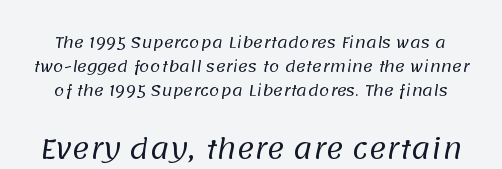
{"bold": "no", "underline": "no", "line_spacing": "normal", "line_spacing_ratio": 1.61, "letter_spacing": "normal", "letter_spacing_em": 0.0, "larger_block": "second", "size_ratio": 1.8, "glyph_px": 27}
